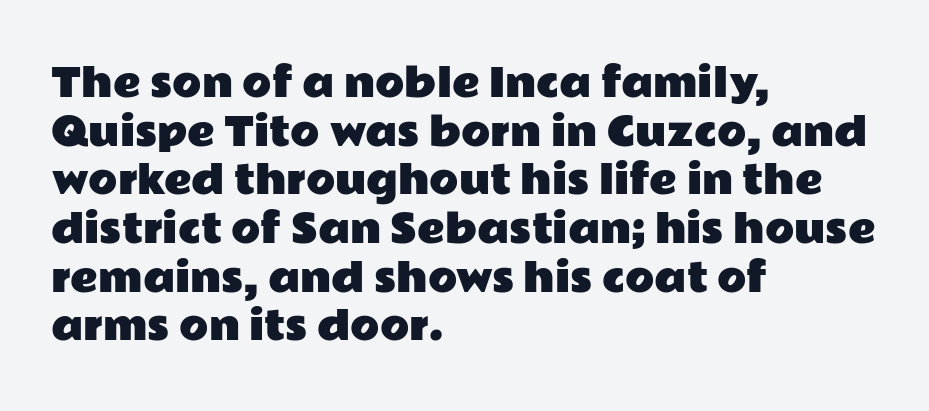
The image shows 38 px wide sans-serif type, upright; set left-aligned, normal line spacing (1.28x), normal letter spacing, not underlined; low stroke contrast and a medium x-height.
